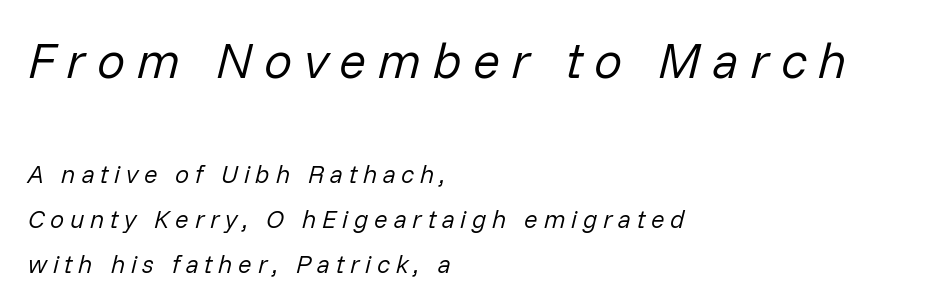
The image shows 50 px regular-weight type, italic (leaning right); set left-aligned, line spacing 1.8x, unusually wide letter spacing (+0.23 em), not underlined; the first (top) block is 2.0x larger; low stroke contrast and a medium x-height.
